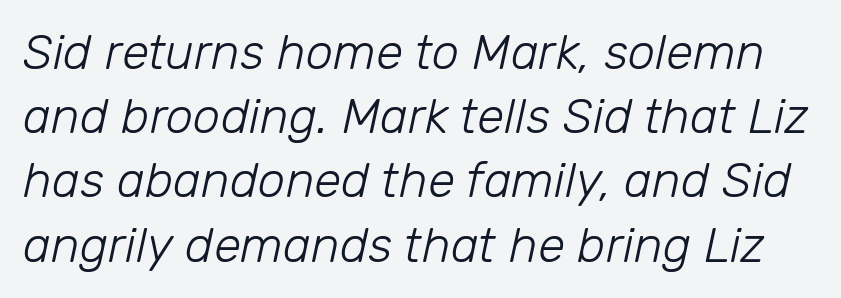
{"italic": "yes", "lean": "right", "slant_degrees": 12, "bold": "no", "weight": "light", "width": "normal", "stroke_contrast": "low", "x_height": "medium", "monospaced": "no", "underline": "no", "line_spacing": "normal", "line_spacing_ratio": 1.31, "letter_spacing": "normal", "letter_spacing_em": 0.0, "glyph_px": 49}
